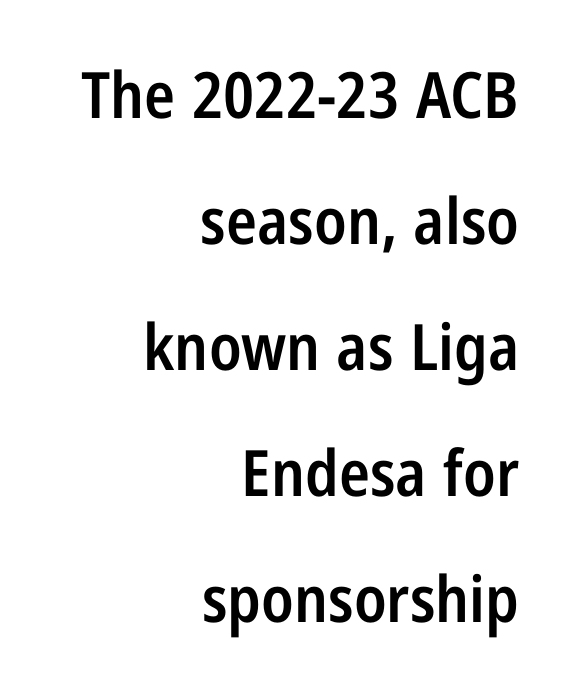
Q: Is the text bold? A: Semi-bold.
Q: Is the text italic (slanted)? A: No, it is upright.
Q: Is the typeface a serif or a sans-serif typeface? A: Sans-serif.
Q: Is the text underlined? A: No.
Q: How is the paragraph aligned? A: Right-aligned.
Q: Is the spacing between letters normal or unusually wide? A: Normal.
Q: Is the spacing between lines tight, normal or loose? A: Loose.
Q: Width (condensed, normal, or wide)? A: Condensed.
Q: Stroke contrast? A: Low.
Q: x-height? A: Medium.
Q: Monospaced? A: No.
